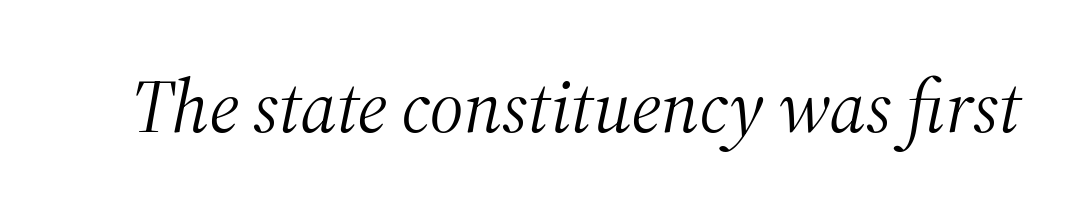
The face used here is proportionally spaced, like ordinary book or web type. A quiet, ordinary-to-light weight characterises the typeface. You can tell it's italic because the verticals aren't actually vertical. Does extra space separate the letters? No, they use regular spacing.
